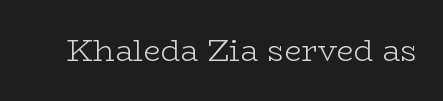
Q: Is the text bold? A: No.
Q: Is the text italic (slanted)? A: No, it is upright.
Q: Is the typeface a serif or a sans-serif typeface? A: Serif.
Q: Is the text underlined? A: No.
Q: Is the spacing between letters normal or unusually wide? A: Normal.
Q: Width (condensed, normal, or wide)? A: Wide.
Q: Stroke contrast? A: Low.
Q: x-height? A: Medium.
Q: Monospaced? A: No.
